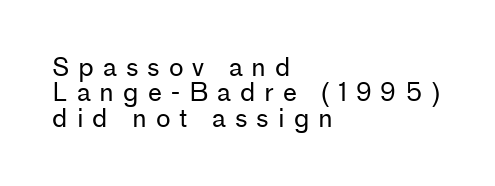
Q: Is the text bold? A: No.
Q: Is the text italic (slanted)? A: No, it is upright.
Q: Is the text underlined? A: No.
Q: How is the paragraph aligned? A: Left-aligned.
Q: Is the spacing between letters normal or unusually wide? A: Unusually wide.
Q: Is the spacing between lines tight, normal or loose? A: Tight.
